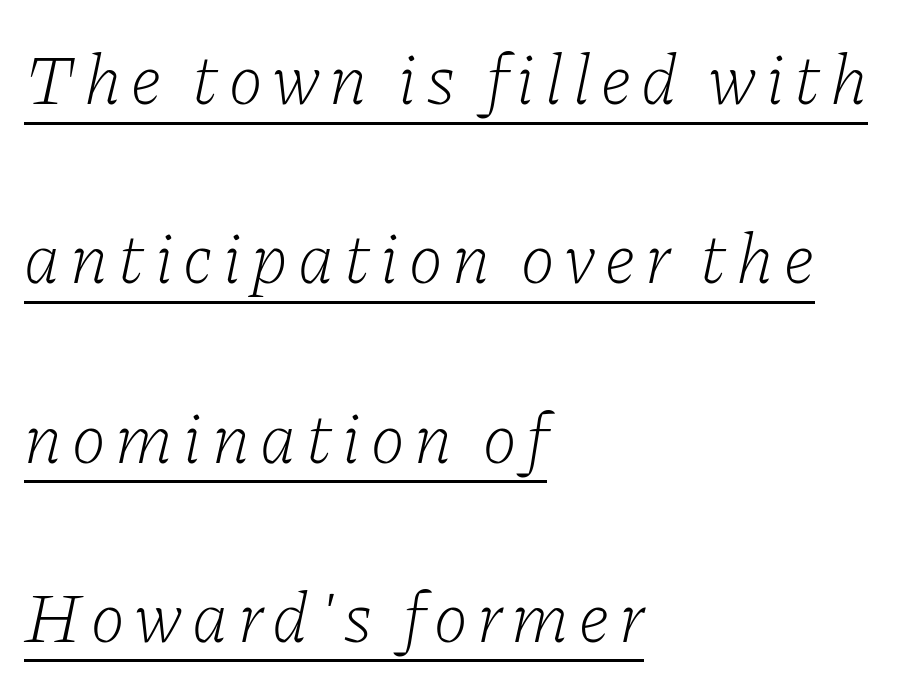
Q: Is the text bold? A: No.
Q: Is the text italic (slanted)? A: Yes, it leans right by about 11 degrees.
Q: Is the typeface a serif or a sans-serif typeface? A: Serif.
Q: Is the text underlined? A: Yes.
Q: How is the paragraph aligned? A: Left-aligned.
Q: Is the spacing between lines tight, normal or loose? A: Loose.
Q: Width (condensed, normal, or wide)? A: Normal.
Q: Stroke contrast? A: Low.
Q: x-height? A: Medium.
Q: Monospaced? A: No.
